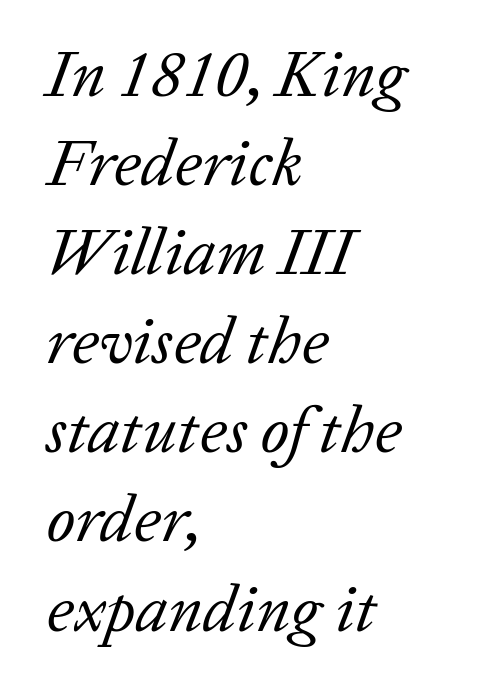
{"serif": "yes", "italic": "yes", "lean": "right", "slant_degrees": 20, "bold": "no", "weight": "regular", "width": "normal", "stroke_contrast": "low", "x_height": "medium", "monospaced": "no", "underline": "no", "align": "left", "line_spacing": "normal", "line_spacing_ratio": 1.35, "letter_spacing": "normal", "letter_spacing_em": 0.0, "glyph_px": 66}
